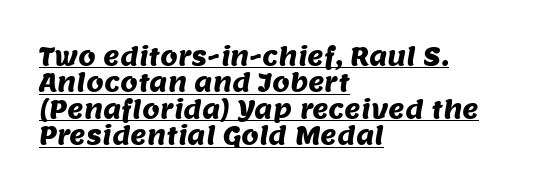
{"underline": "yes", "align": "left", "line_spacing": "tight", "line_spacing_ratio": 1.06, "letter_spacing": "normal", "letter_spacing_em": 0.0, "glyph_px": 25}
